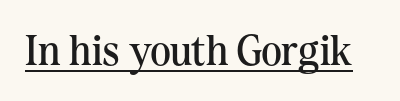
The image shows 43 px regular-weight serif type, upright; set normal letter spacing, underlined; medium stroke contrast and a medium x-height.
